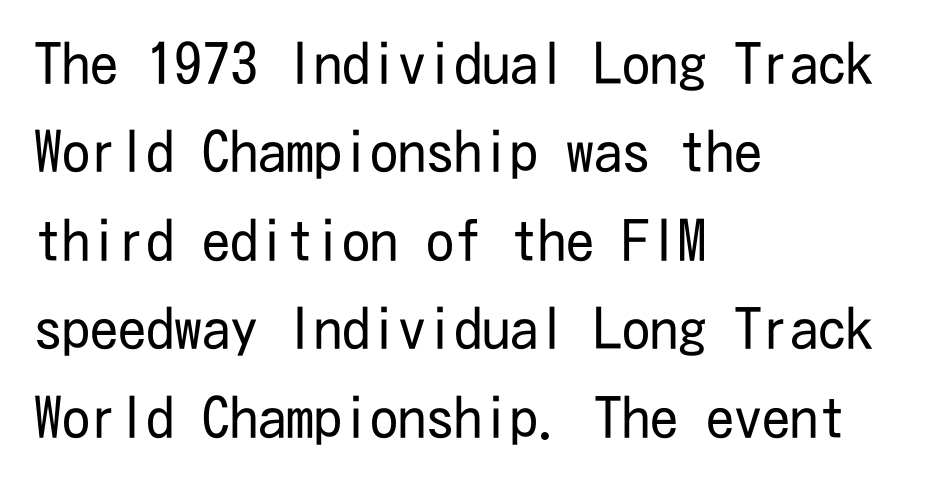
Q: Is the text bold? A: No.
Q: Is the text italic (slanted)? A: No, it is upright.
Q: Is the typeface a serif or a sans-serif typeface? A: Sans-serif.
Q: Is the text underlined? A: No.
Q: How is the paragraph aligned? A: Left-aligned.
Q: Is the spacing between letters normal or unusually wide? A: Normal.
Q: Is the spacing between lines tight, normal or loose? A: Normal.
Q: Width (condensed, normal, or wide)? A: Condensed.
Q: Stroke contrast? A: Low.
Q: x-height? A: Medium.
